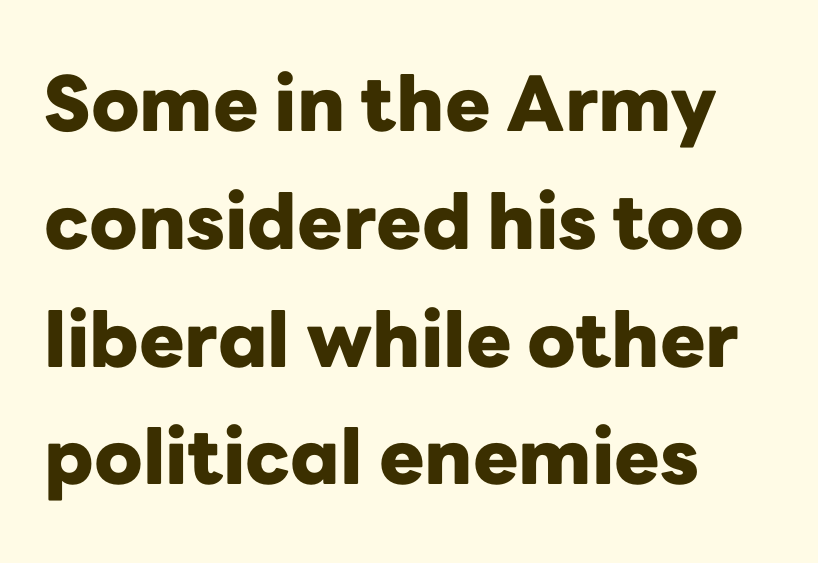
Chunky letters — that's bold for sure. Reading down the block, your eye returns to a fixed left position each line. The space between consecutive lines is moderate. In terms of posture, this sample is upright. The strip under each line holds only bare page. Is this a fixed-width face? No — the glyphs have proportional, varying widths.
